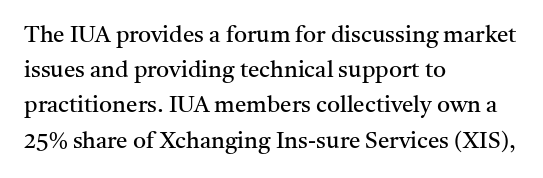
Q: Is the text bold? A: No.
Q: Is the text italic (slanted)? A: No, it is upright.
Q: Is the text underlined? A: No.
Q: How is the paragraph aligned? A: Left-aligned.
Q: Is the spacing between letters normal or unusually wide? A: Normal.
Q: Is the spacing between lines tight, normal or loose? A: Normal.
